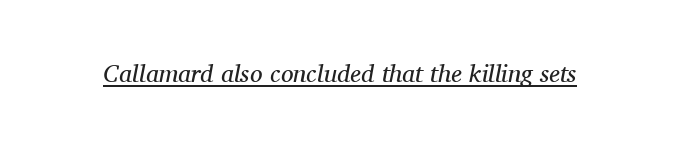
Nobody touched the tracking dial on this one. Each line of the rendering has a horizontal stroke beneath the glyphs. Designer's note — italics engaged. Think standard paragraph weight, or any step lighter than that.
